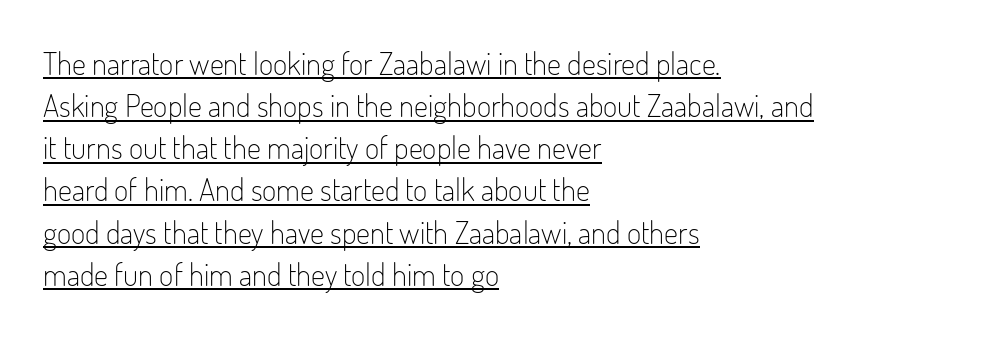
Proportional: the letters do not fall into vertical columns. No letter is thick-stroked: the sample isn't bold. The words here are underlined. Unlike a traditional serif, this face leaves its strokes unadorned. In terms of letterspacing, this is plain default setting. The letters stand straight up with perfectly vertical stems.
